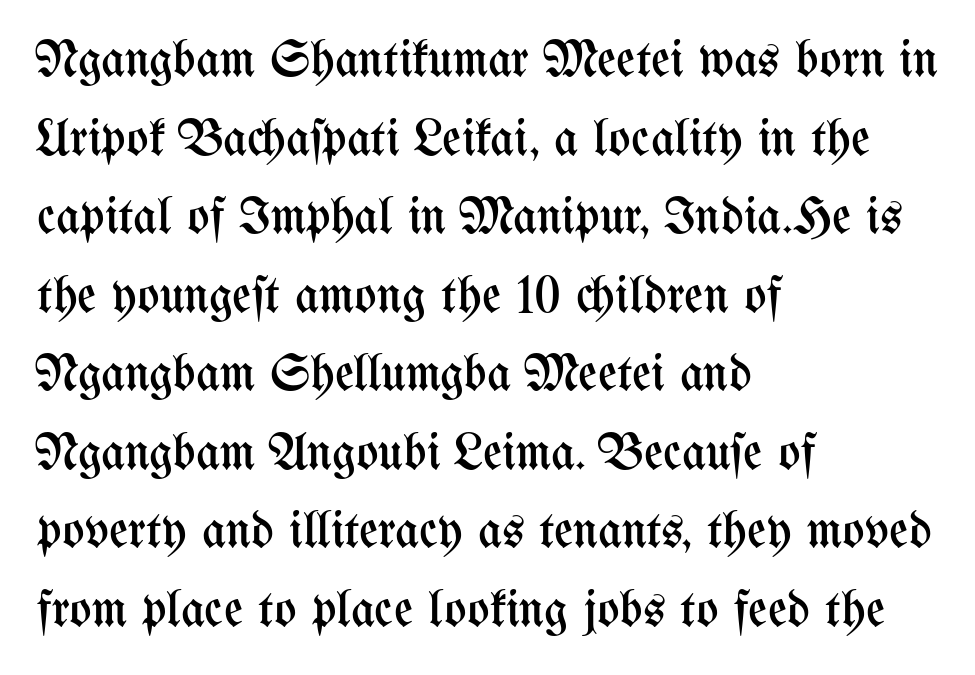
The image shows 52 px regular-weight, condensed type, upright; set left-aligned, normal line spacing (1.51x), normal letter spacing, not underlined; medium stroke contrast and a medium x-height.
